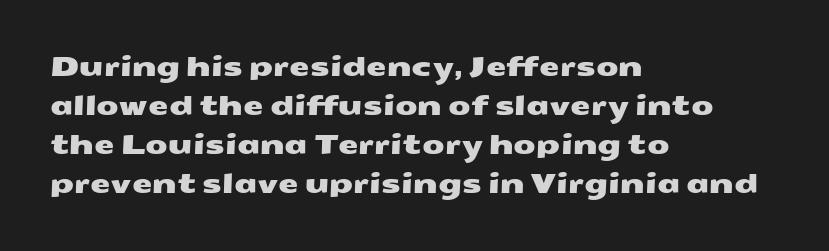
Interline gaps are of average width in this sample. This rendering leaves character spacing at its baseline value. Beneath every word, the page is bare. This sample is left-justified, so line endings fall wherever the words run out.
